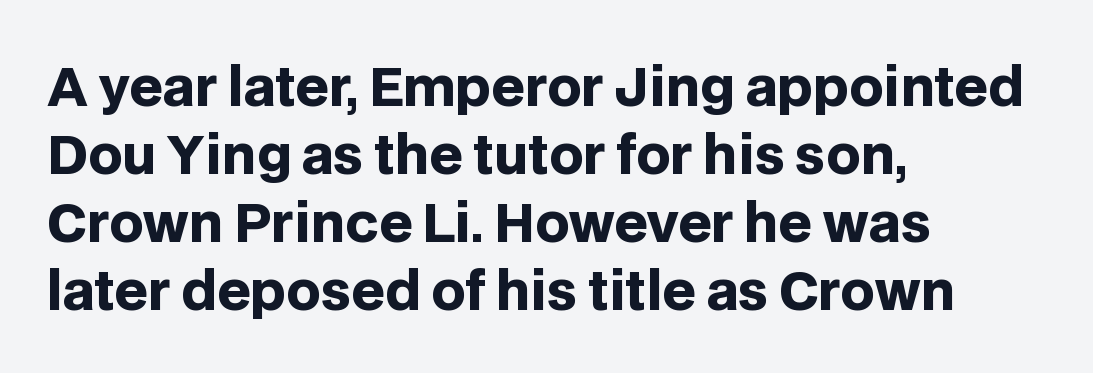
{"serif": "no", "italic": "no", "bold": "yes", "weight": "heavy", "width": "normal", "stroke_contrast": "low", "x_height": "large", "monospaced": "no", "underline": "no", "align": "left", "line_spacing": "normal", "line_spacing_ratio": 1.28, "letter_spacing": "normal", "letter_spacing_em": 0.0, "glyph_px": 53}
